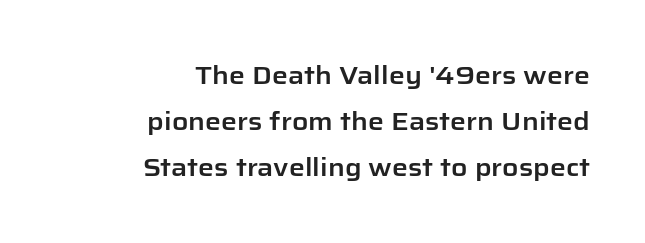
Q: Is the text italic (slanted)? A: No, it is upright.
Q: Is the text underlined? A: No.
Q: How is the paragraph aligned? A: Right-aligned.
Q: Is the spacing between letters normal or unusually wide? A: Normal.
